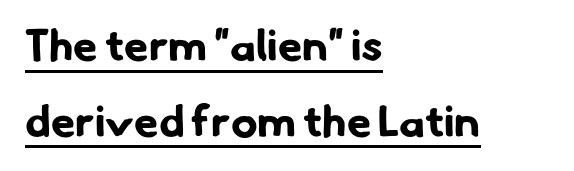
The image shows 44 px bold sans-serif type; set left-aligned, line spacing 1.72x, normal letter spacing, underlined; low stroke contrast and a small x-height.
